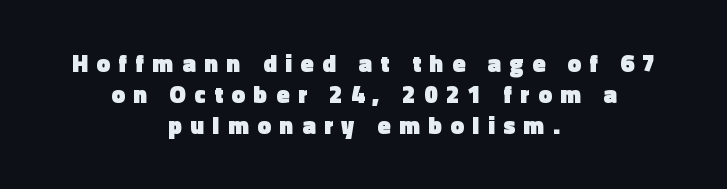
Q: Is the text bold? A: Yes.
Q: Is the text italic (slanted)? A: No, it is upright.
Q: Is the text underlined? A: No.
Q: How is the paragraph aligned? A: Centered.
Q: Is the spacing between letters normal or unusually wide? A: Unusually wide.
Q: Is the spacing between lines tight, normal or loose? A: Normal.
